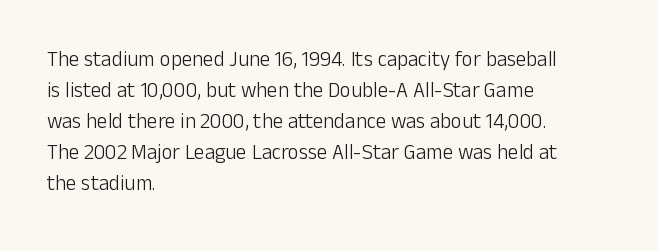
{"italic": "no", "bold": "no", "underline": "no", "align": "left", "line_spacing": "normal", "line_spacing_ratio": 1.48, "letter_spacing": "normal", "letter_spacing_em": 0.0, "glyph_px": 21}
